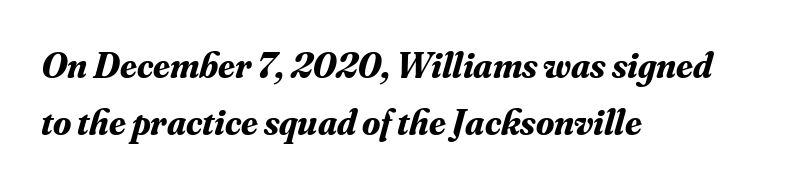
The image shows 37 px bold serif type, italic (leaning right); set left-aligned, normal line spacing (1.53x), normal letter spacing, not underlined; medium stroke contrast and a small x-height.
